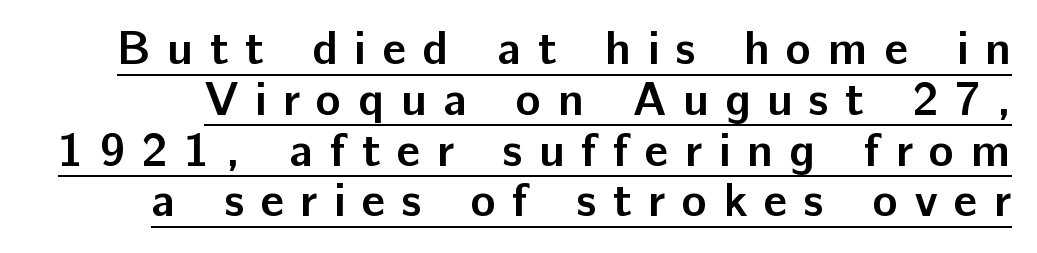
Q: Is the text bold? A: Yes.
Q: Is the text italic (slanted)? A: No, it is upright.
Q: Is the typeface a serif or a sans-serif typeface? A: Sans-serif.
Q: Is the text underlined? A: Yes.
Q: Is the spacing between letters normal or unusually wide? A: Unusually wide.
Q: Is the spacing between lines tight, normal or loose? A: Tight.
Q: Width (condensed, normal, or wide)? A: Normal.
Q: Stroke contrast? A: Low.
Q: x-height? A: Medium.
Q: Monospaced? A: No.
